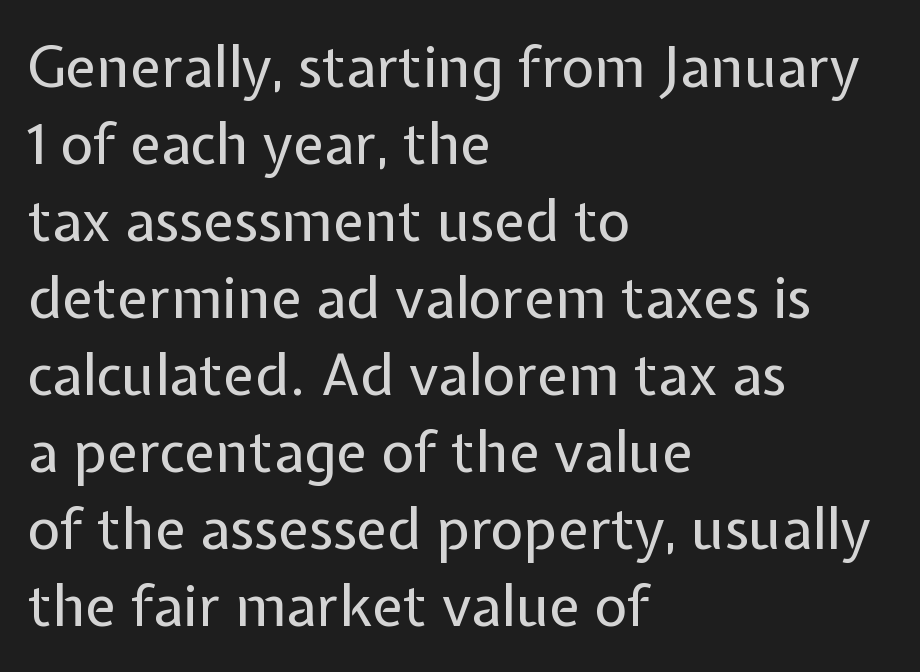
{"serif": "no", "italic": "no", "bold": "no", "weight": "regular", "width": "normal", "stroke_contrast": "low", "x_height": "medium", "monospaced": "no", "underline": "no", "align": "left", "line_spacing": "normal", "line_spacing_ratio": 1.35, "letter_spacing": "normal", "letter_spacing_em": 0.0, "glyph_px": 57}
